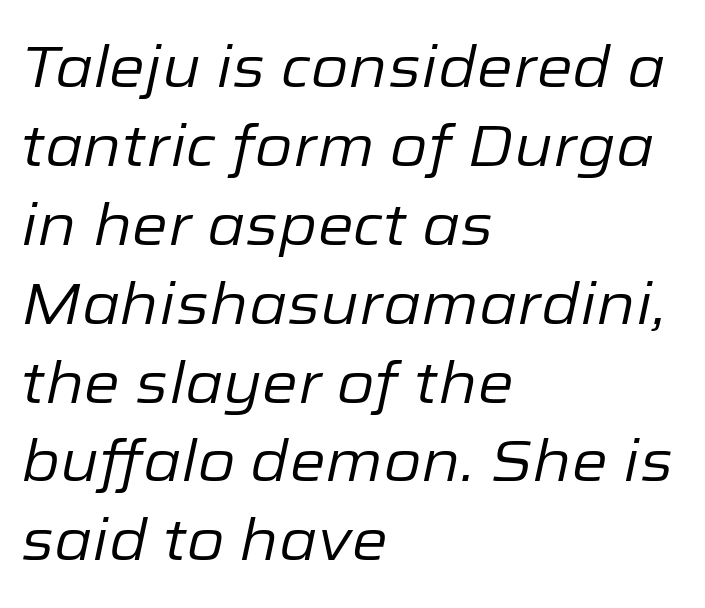
{"italic": "yes", "lean": "right", "slant_degrees": 12, "bold": "no", "weight": "regular", "width": "normal", "stroke_contrast": "low", "x_height": "medium", "monospaced": "no", "underline": "no", "align": "left", "line_spacing": "normal", "line_spacing_ratio": 1.36, "letter_spacing": "normal", "letter_spacing_em": 0.0, "glyph_px": 58}
